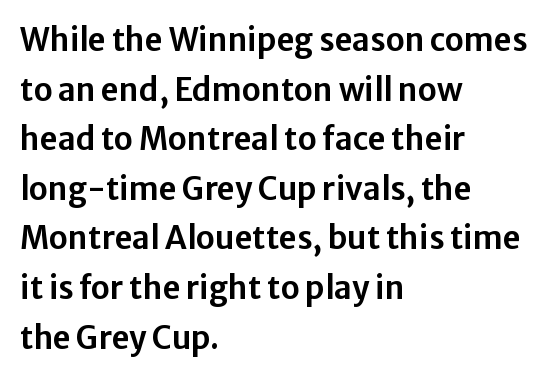
Evenly set lines give the paragraph a standard silhouette. The passage shown has conventional tracking throughout. This is sans-serif lettering, the kind often seen on screens and signage. Letters rest on an invisible, unmarked baseline. Note the varied advance widths — an 'i' is clearly narrower than an 'm'. Is there any slant? The stems are plumb.
